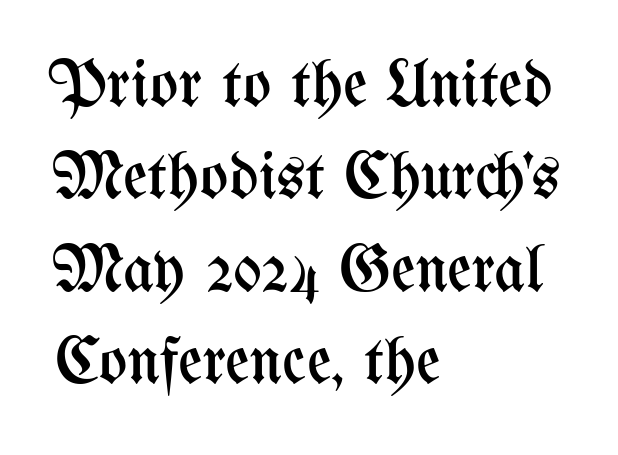
{"italic": "no", "bold": "no", "weight": "regular", "width": "condensed", "stroke_contrast": "medium", "x_height": "medium", "monospaced": "no", "underline": "no", "align": "left", "line_spacing": "normal", "line_spacing_ratio": 1.38, "letter_spacing": "normal", "letter_spacing_em": 0.0, "glyph_px": 67}
